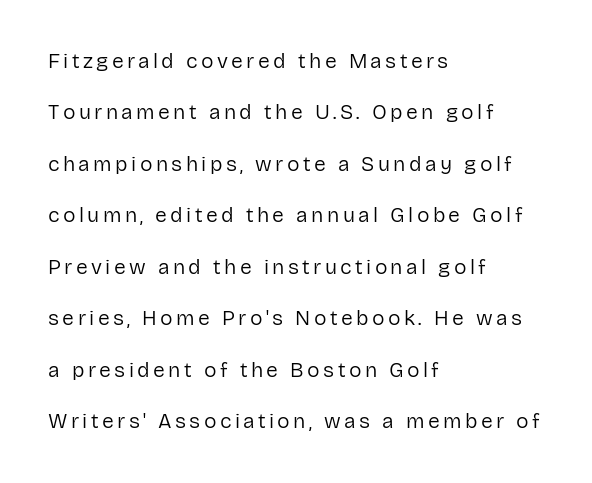
{"italic": "no", "bold": "no", "underline": "no", "align": "left", "line_spacing": "loose", "line_spacing_ratio": 2.45, "glyph_px": 21}
